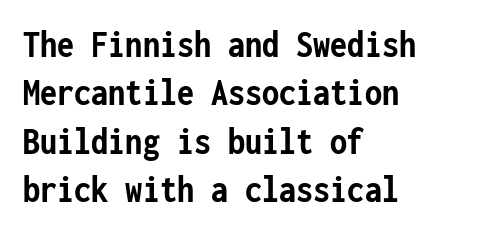
A typesetter would call this monospace, since all characters share one set width. This is roman type, the default non-slanted kind. The face used here has the dense, thick strokes of a bold. Each word holds together tightly as a unit, with standard inter-letter gaps. The rag falls on the right side of this text block. In terms of letterform style, serifs are entirely absent.
